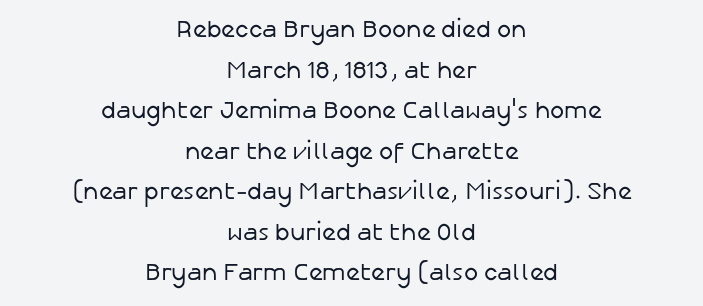
Nope, not italic — everything's standing straight. Students, note that the glyphs here touch the page at normal intervals. A normal amount of white space separates one row of letters from the next. Short and long lines alike share a common midpoint.
